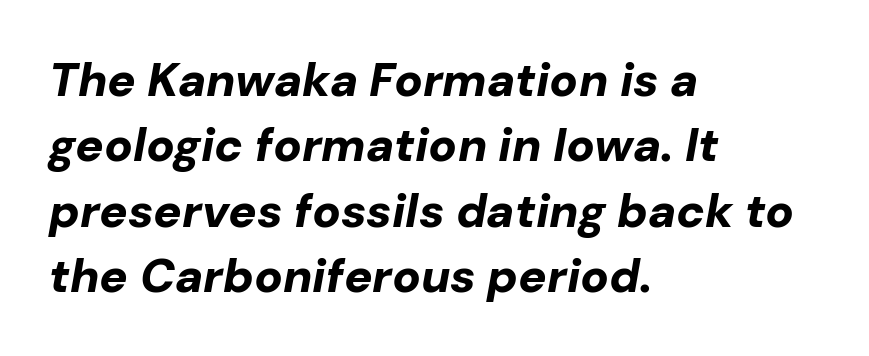
{"italic": "yes", "lean": "right", "slant_degrees": 10, "bold": "yes", "weight": "bold", "width": "normal", "stroke_contrast": "low", "x_height": "medium", "monospaced": "no", "underline": "no", "align": "left", "line_spacing": "normal", "line_spacing_ratio": 1.39, "letter_spacing": "normal", "letter_spacing_em": 0.0, "glyph_px": 47}
